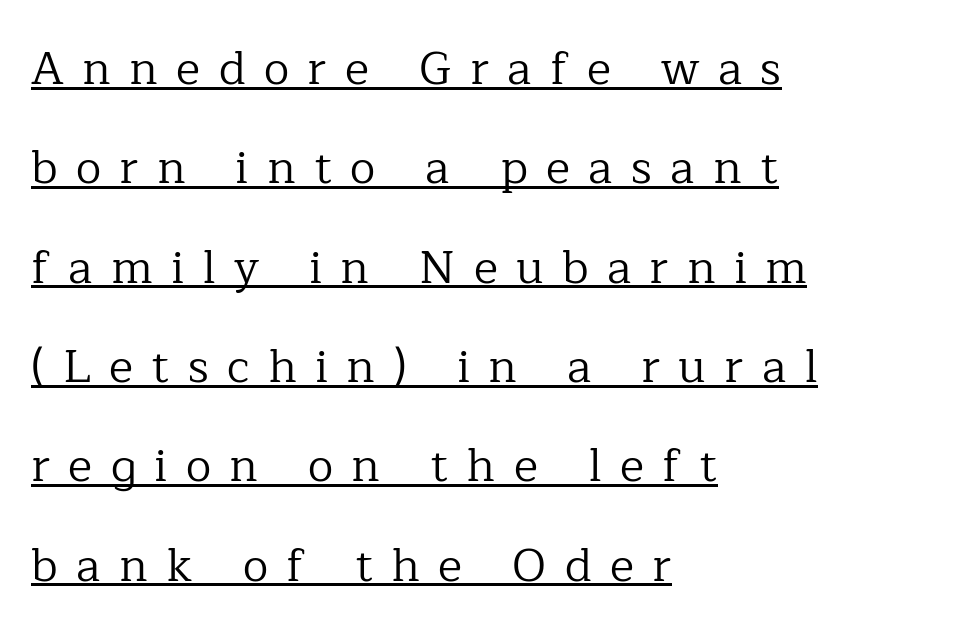
This sample uses an upright cut, with every glyph sitting square on the baseline. This sample trades compactness for vertical openness between lines. A quiet, ordinary-to-light weight characterises the typeface. Think of a printed novel: that variable character pitch is what you see here. A typographer would call this underscored text.
